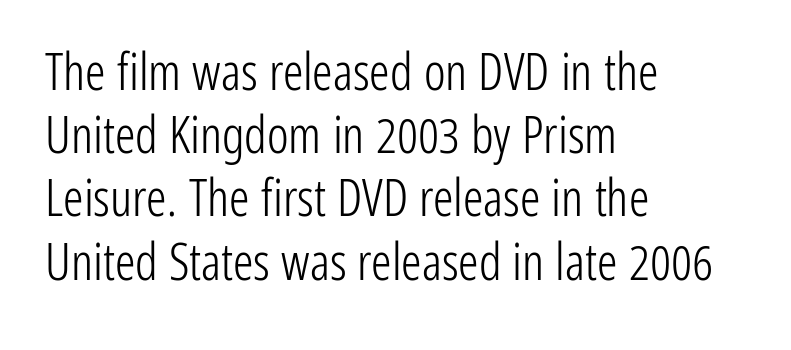
Q: Is the text bold? A: No.
Q: Is the text italic (slanted)? A: No, it is upright.
Q: Is the typeface a serif or a sans-serif typeface? A: Sans-serif.
Q: Is the text underlined? A: No.
Q: How is the paragraph aligned? A: Left-aligned.
Q: Is the spacing between letters normal or unusually wide? A: Normal.
Q: Width (condensed, normal, or wide)? A: Condensed.
Q: Stroke contrast? A: Low.
Q: x-height? A: Medium.
Q: Monospaced? A: No.
